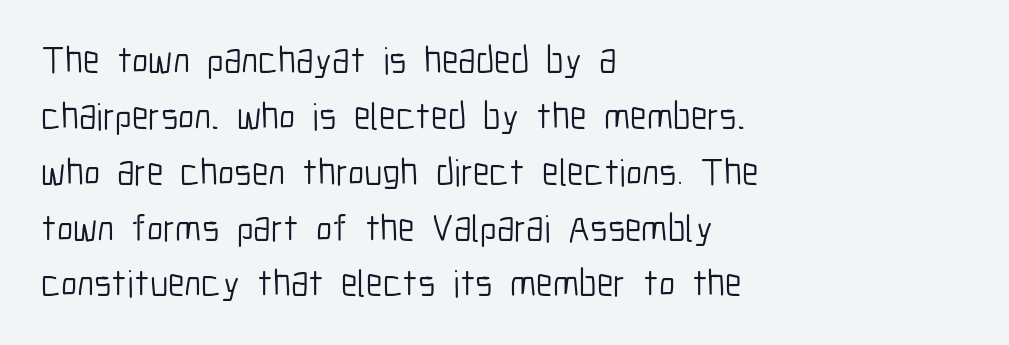
Q: Is the text bold? A: No.
Q: Is the text italic (slanted)? A: No, it is upright.
Q: Is the typeface a serif or a sans-serif typeface? A: Sans-serif.
Q: Is the text underlined? A: No.
Q: How is the paragraph aligned? A: Left-aligned.
Q: Is the spacing between letters normal or unusually wide? A: Normal.
Q: Is the spacing between lines tight, normal or loose? A: Normal.
Q: Width (condensed, normal, or wide)? A: Condensed.
Q: Stroke contrast? A: Low.
Q: x-height? A: Medium.
Q: Monospaced? A: No.
